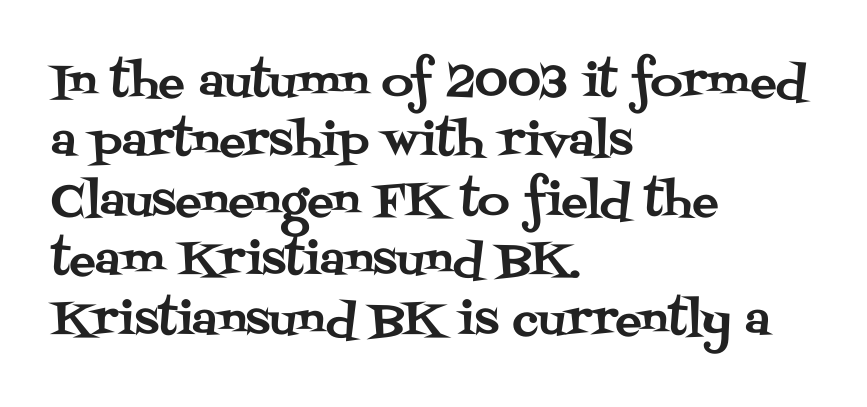
A roman cut, with each character standing at attention. No word sits above an underline. The rendering uses a moderate line-height, typical for paragraphs. The rendering keeps characters at their native spacing. The passage shown is typed in a proportional face where columns would drift.
